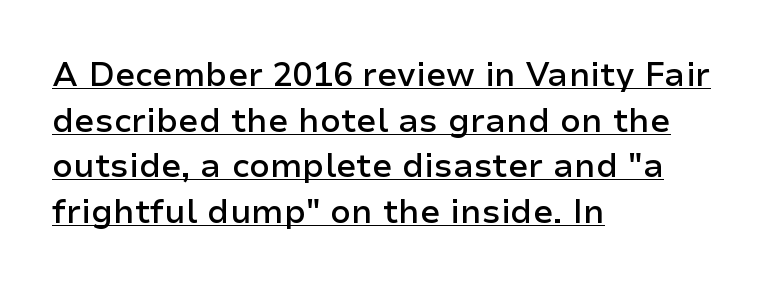
The image shows 33 px semibold sans-serif type, upright; set left-aligned, normal line spacing (1.38x), normal letter spacing, underlined; low stroke contrast and a medium x-height.
